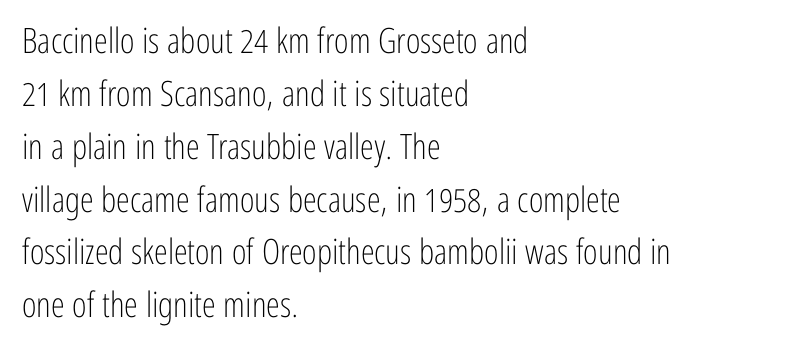
The typeface has the unassuming heft of standard copy or less. Quick note: not italic, upright. Horizontally, the lines are justified to the leading edge only. You could not count columns in this text — the font is proportionally spaced.
